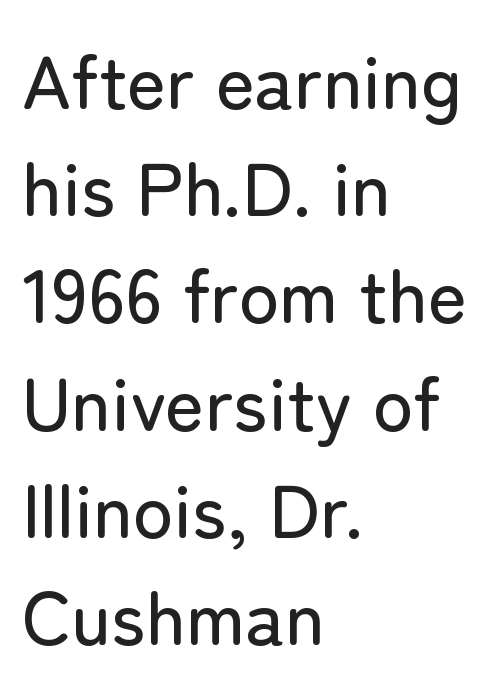
There is no visible air inserted between adjacent glyphs. Unlike a traditional serif, this face leaves its strokes unadorned. The baseline area is clear. The rag falls on the right side of this text block.
